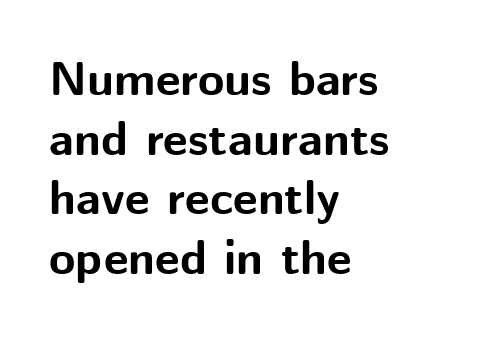
{"serif": "no", "italic": "no", "bold": "yes", "weight": "bold", "width": "normal", "stroke_contrast": "medium", "x_height": "medium", "monospaced": "no", "underline": "no", "align": "left", "line_spacing_ratio": 1.24, "letter_spacing": "normal", "letter_spacing_em": 0.0, "glyph_px": 48}
